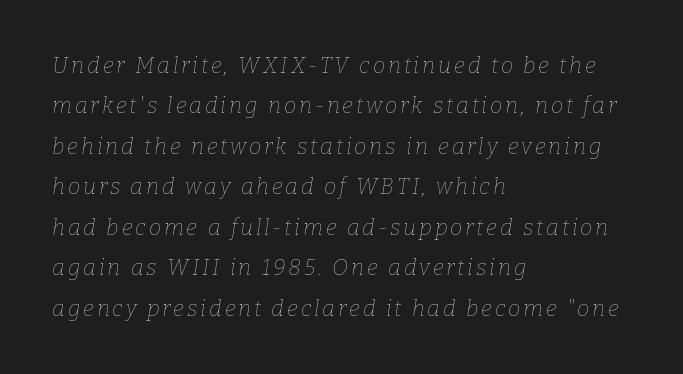
{"italic": "yes", "lean": "right", "slant_degrees": 9, "bold": "no", "underline": "no", "align": "left", "line_spacing_ratio": 1.84, "glyph_px": 22}
